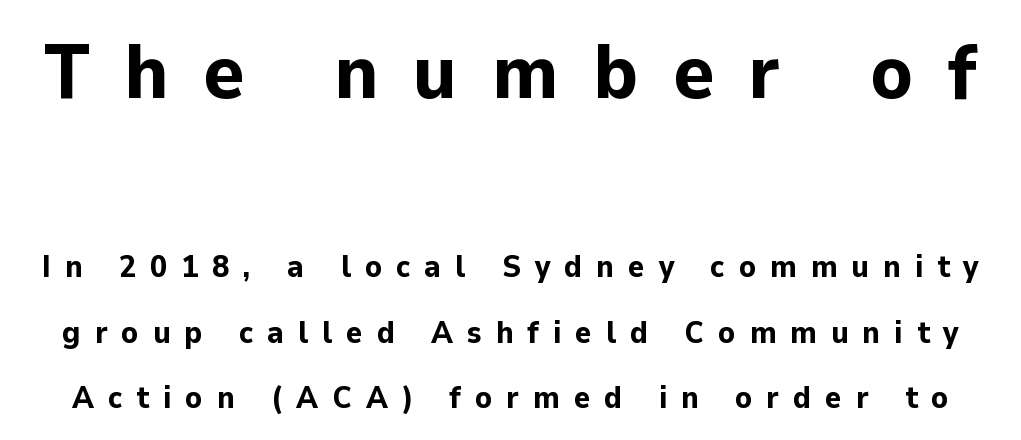
Q: Is the text bold? A: Yes.
Q: Is the text italic (slanted)? A: No, it is upright.
Q: Is the typeface a serif or a sans-serif typeface? A: Sans-serif.
Q: Is the text underlined? A: No.
Q: Is the spacing between letters normal or unusually wide? A: Unusually wide.
Q: Is the spacing between lines tight, normal or loose? A: Loose.
Q: Which block of text is set in a larger size, the first (top) or the second (bottom)? A: The first (top) one.
Q: Width (condensed, normal, or wide)? A: Normal.
Q: Stroke contrast? A: Low.
Q: x-height? A: Medium.
Q: Monospaced? A: No.
